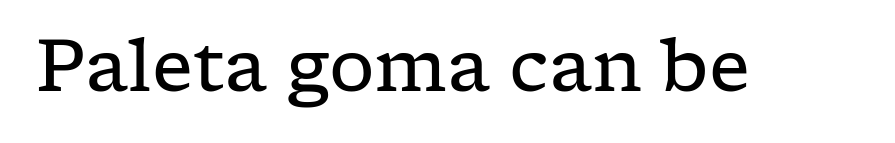
Q: Is the text bold? A: No.
Q: Is the text italic (slanted)? A: No, it is upright.
Q: Is the typeface a serif or a sans-serif typeface? A: Serif.
Q: Is the text underlined? A: No.
Q: Is the spacing between letters normal or unusually wide? A: Normal.
Q: Width (condensed, normal, or wide)? A: Wide.
Q: Stroke contrast? A: Low.
Q: x-height? A: Medium.
Q: Monospaced? A: No.
